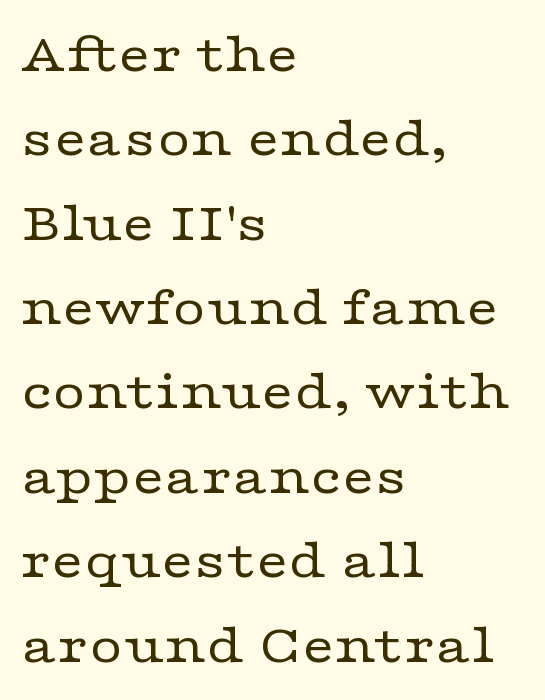
Vertically, the passage feels balanced, rows spaced as you'd expect. This reads as an unemphasized weight, regular at the heaviest. Students, note that the glyphs here touch the page at normal intervals. Are there feet on the stems? There are — it's a serif. Note the varied advance widths — an 'i' is clearly narrower than an 'm'.
